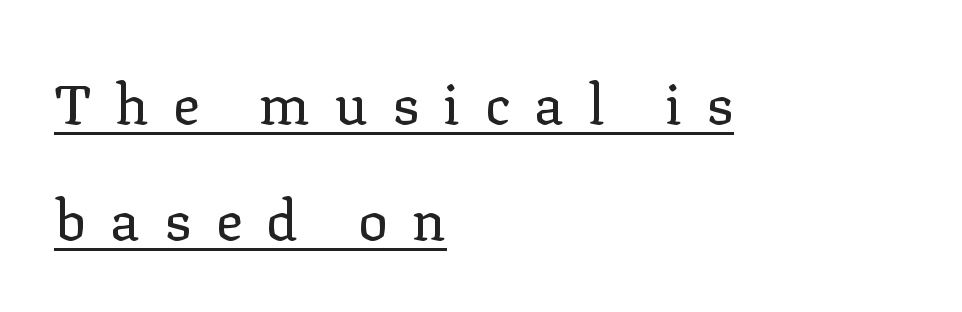
Q: Is the text bold? A: No.
Q: Is the text italic (slanted)? A: No, it is upright.
Q: Is the typeface a serif or a sans-serif typeface? A: Serif.
Q: Is the text underlined? A: Yes.
Q: How is the paragraph aligned? A: Left-aligned.
Q: Is the spacing between letters normal or unusually wide? A: Unusually wide.
Q: Is the spacing between lines tight, normal or loose? A: Loose.
Q: Width (condensed, normal, or wide)? A: Normal.
Q: Stroke contrast? A: Low.
Q: x-height? A: Medium.
Q: Monospaced? A: No.
